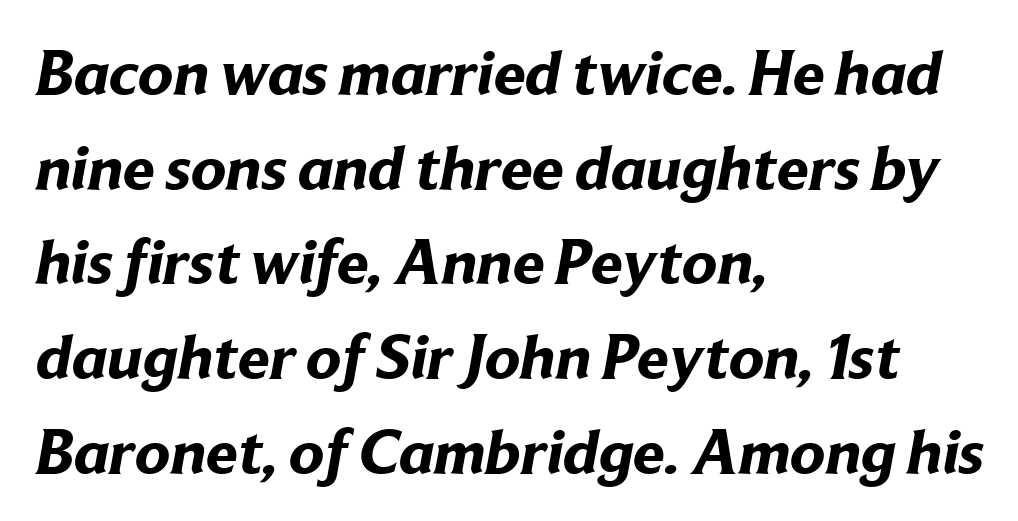
The image shows 64 px bold sans-serif type; set left-aligned, normal line spacing (1.48x), normal letter spacing, not underlined; low stroke contrast and a medium x-height.
